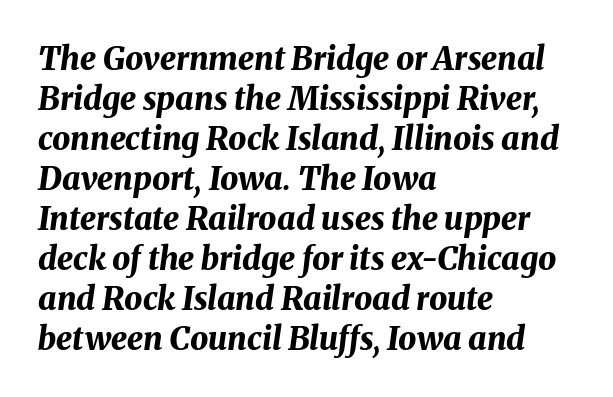
Q: Is the text bold? A: Yes.
Q: Is the text italic (slanted)? A: Yes, it leans right by about 8 degrees.
Q: Is the text underlined? A: No.
Q: How is the paragraph aligned? A: Left-aligned.
Q: Is the spacing between letters normal or unusually wide? A: Normal.
Q: Is the spacing between lines tight, normal or loose? A: Normal.
Q: Width (condensed, normal, or wide)? A: Normal.
Q: Stroke contrast? A: Medium.
Q: x-height? A: Medium.
Q: Monospaced? A: No.
